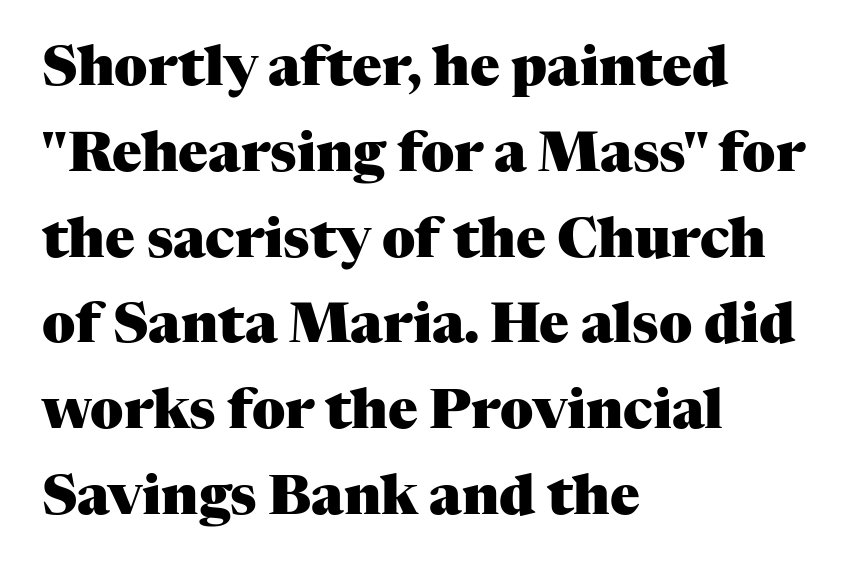
The image shows 55 px heavy serif type, upright; set left-aligned, normal line spacing (1.56x), normal letter spacing, not underlined; medium stroke contrast and a medium x-height.
